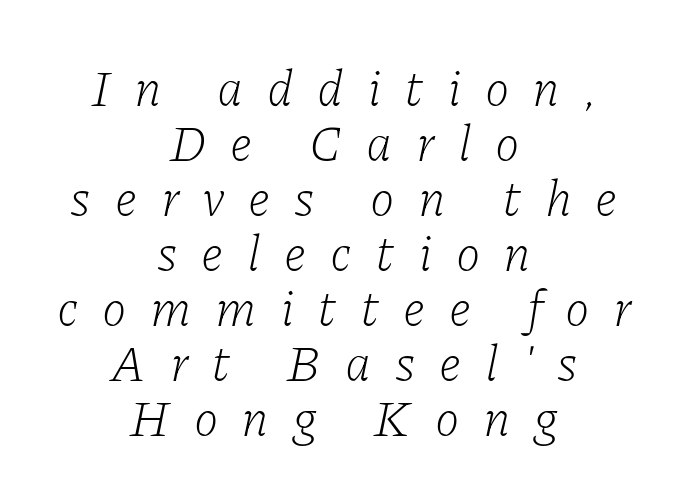
The image shows 50 px light serif type, italic (leaning right); set centered, tight line spacing (1.1x), unusually wide letter spacing (+0.47 em), not underlined; low stroke contrast and a medium x-height.
